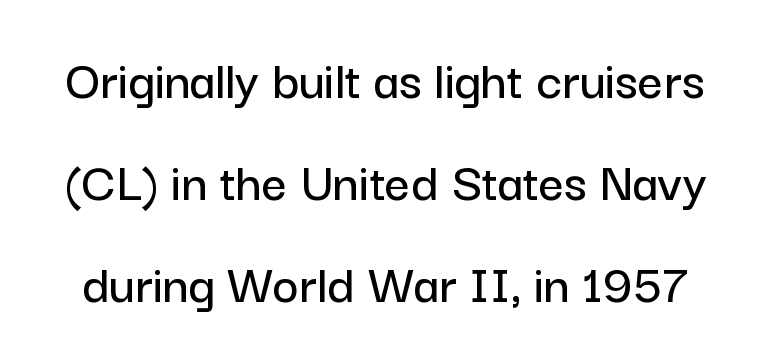
Q: Is the text italic (slanted)? A: No, it is upright.
Q: Is the typeface a serif or a sans-serif typeface? A: Sans-serif.
Q: Is the text underlined? A: No.
Q: Is the spacing between letters normal or unusually wide? A: Normal.
Q: Width (condensed, normal, or wide)? A: Normal.
Q: Stroke contrast? A: Low.
Q: x-height? A: Medium.
Q: Monospaced? A: No.
